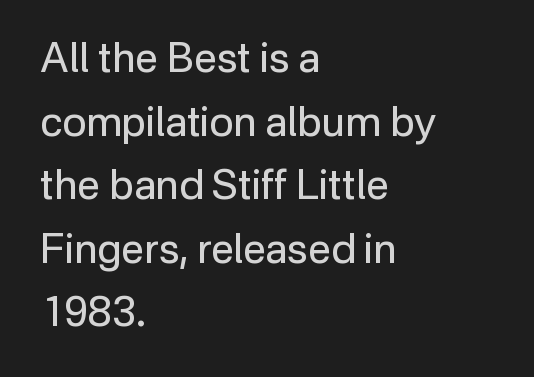
{"serif": "no", "italic": "no", "bold": "no", "weight": "regular", "width": "normal", "stroke_contrast": "low", "x_height": "medium", "monospaced": "no", "underline": "no", "align": "left", "line_spacing": "normal", "line_spacing_ratio": 1.55, "letter_spacing": "normal", "letter_spacing_em": 0.0, "glyph_px": 41}
